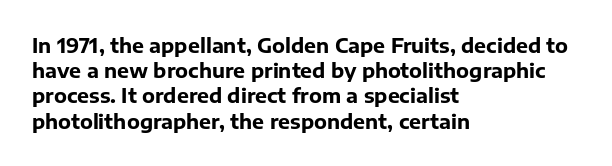
The space directly below the letters is spotless. This rendering uses left alignment, leaving the right contour irregular. The typography opts for an upright posture over an oblique one. Each word holds together tightly as a unit, with standard inter-letter gaps. Pretty heavy lettering here — definitely bold.
